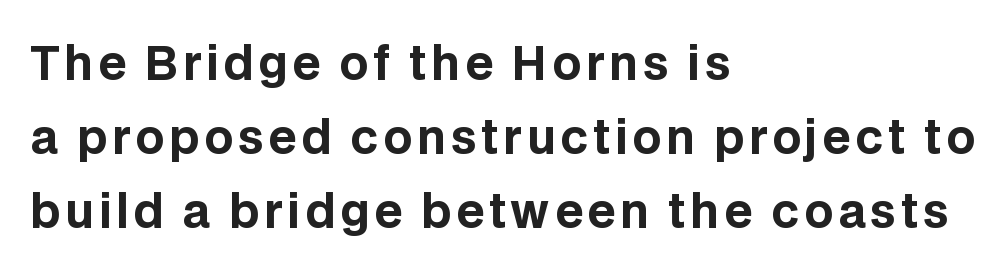
This sample uses a sans-serif face. This rendering uses left alignment, leaving the right contour irregular. Lines of text with bare space underneath. In terms of posture, this sample is upright.
